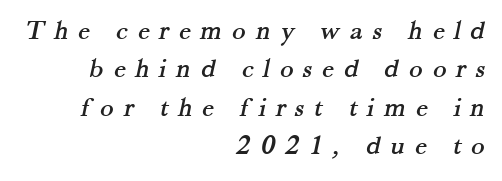
The rendering uses natural spacing where letterforms have individual widths. Each new line begins a customary step beneath the previous one. Observe the serifs anchoring each vertical stroke in this sample. If you drew a ruler down the right edge, every line would touch it. Display-style spreading of the glyphs; the letterfit is very open.
